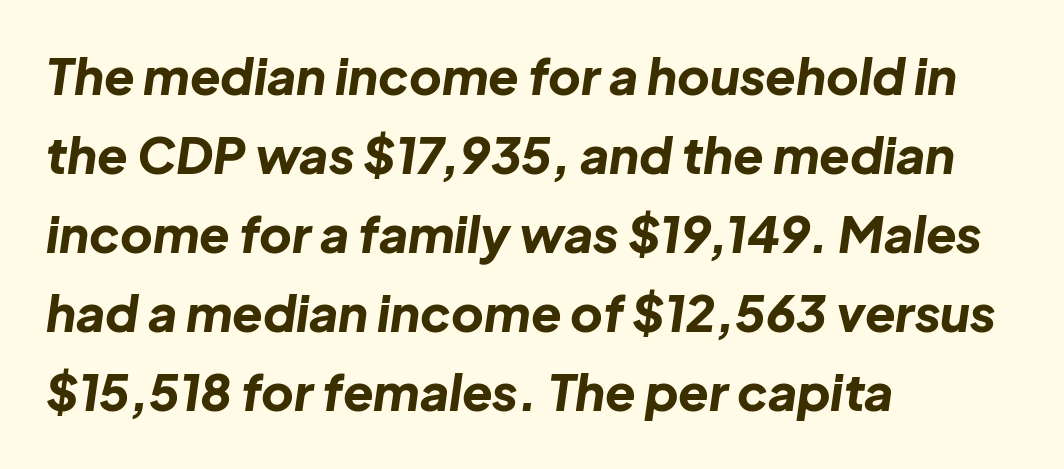
{"italic": "yes", "lean": "right", "slant_degrees": 8, "bold": "yes", "weight": "bold", "width": "normal", "stroke_contrast": "low", "x_height": "medium", "monospaced": "no", "underline": "no", "align": "left", "line_spacing": "normal", "line_spacing_ratio": 1.58, "letter_spacing": "normal", "letter_spacing_em": 0.0, "glyph_px": 50}
